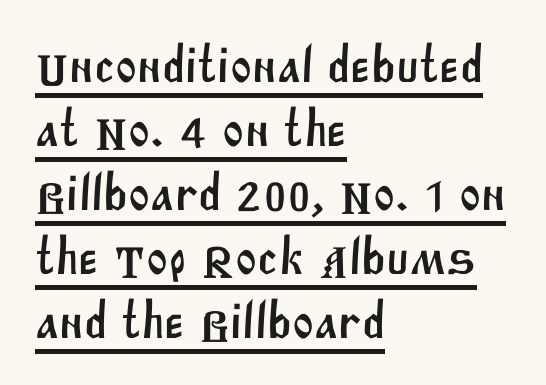
Nope, no serifs anywhere on these letters. Typeset ragged right — the left edge is the straight one. A baseline rule has been typeset under these characters. Is the letter spacing exaggerated? No — it looks like the ordinary default. Think of a printed novel: that variable character pitch is what you see here.
